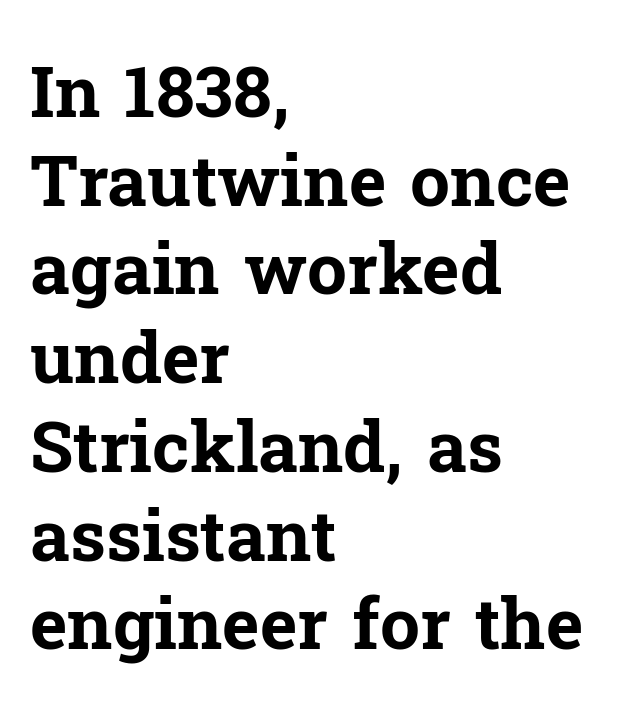
Weight: bold. Summary of vertical rhythm: regular, with standard interline spacing. Quick note: underline off. Think of a printed novel: that variable character pitch is what you see here. In terms of letterspacing, this is plain default setting. The designer went with a serif here, giving each stem small feet.
